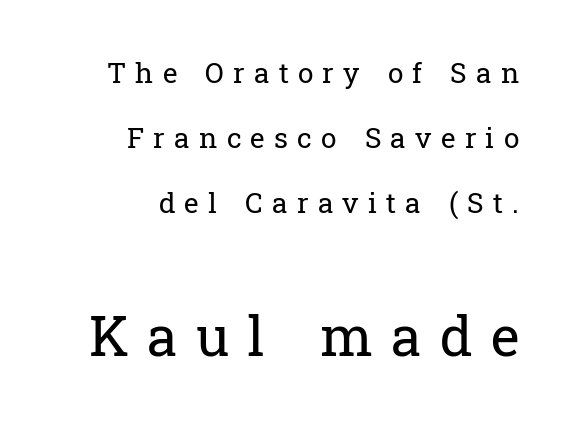
{"serif": "yes", "italic": "no", "bold": "no", "weight": "regular", "width": "normal", "stroke_contrast": "low", "x_height": "medium", "monospaced": "no", "underline": "no", "align": "right", "line_spacing": "loose", "line_spacing_ratio": 2.33, "letter_spacing": "wide", "letter_spacing_em": 0.33, "larger_block": "second", "size_ratio": 1.96, "glyph_px": 55}
